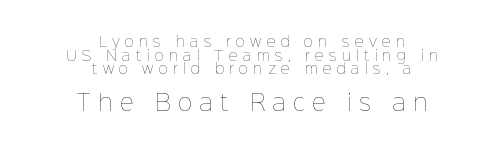
{"italic": "no", "bold": "no", "underline": "no", "align": "center", "line_spacing": "tight", "line_spacing_ratio": 0.97, "letter_spacing": "wide", "letter_spacing_em": 0.37, "larger_block": "second", "size_ratio": 1.5, "glyph_px": 21}
